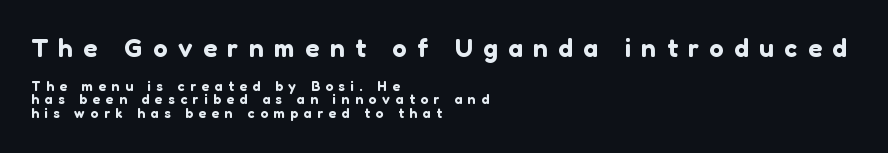
A classic flush-left, rag-right setting is used for this passage. One glance says dense: line gaps are narrower than usual. Style check: upright. Words float on clear page, feet unadorned. Scale decreases going downward across the two blocks. The letters are spread apart with noticeably loose tracking.
